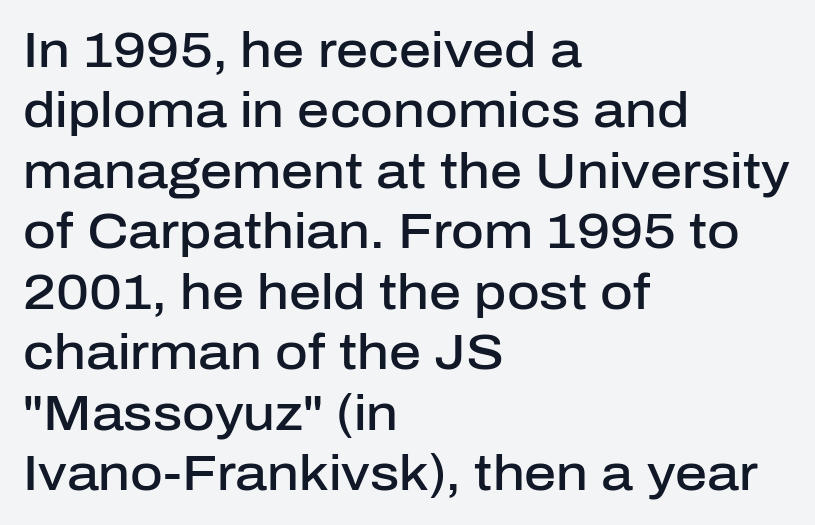
Q: Is the text bold? A: Semi-bold.
Q: Is the text italic (slanted)? A: No, it is upright.
Q: Is the typeface a serif or a sans-serif typeface? A: Sans-serif.
Q: Is the text underlined? A: No.
Q: How is the paragraph aligned? A: Left-aligned.
Q: Is the spacing between letters normal or unusually wide? A: Normal.
Q: Width (condensed, normal, or wide)? A: Normal.
Q: Stroke contrast? A: Low.
Q: x-height? A: Medium.
Q: Monospaced? A: No.
